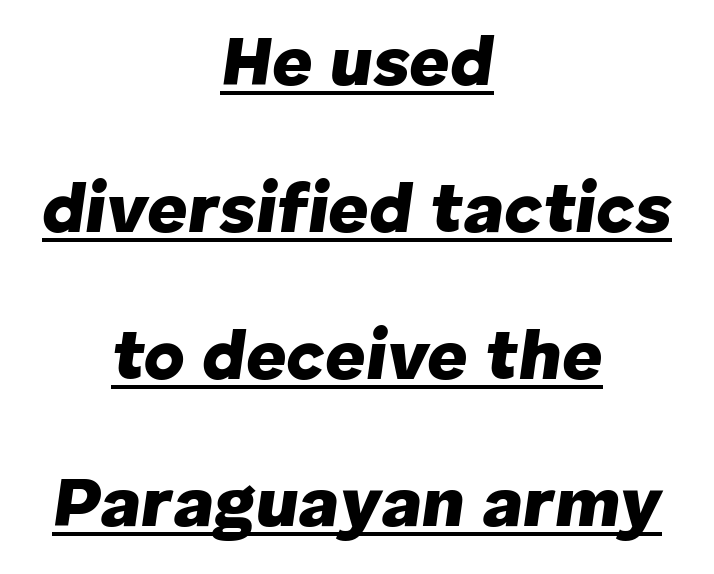
Q: Is the text bold? A: Yes.
Q: Is the text italic (slanted)? A: Yes, it leans right by about 8 degrees.
Q: Is the text underlined? A: Yes.
Q: How is the paragraph aligned? A: Centered.
Q: Is the spacing between letters normal or unusually wide? A: Normal.
Q: Is the spacing between lines tight, normal or loose? A: Loose.
Q: Width (condensed, normal, or wide)? A: Normal.
Q: Stroke contrast? A: Low.
Q: x-height? A: Medium.
Q: Monospaced? A: No.
